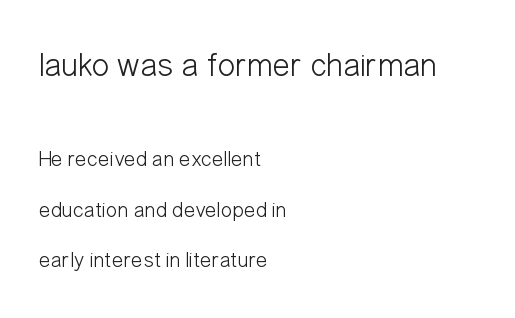
Q: Is the text bold? A: No.
Q: Is the text italic (slanted)? A: No, it is upright.
Q: Is the typeface a serif or a sans-serif typeface? A: Sans-serif.
Q: Is the text underlined? A: No.
Q: How is the paragraph aligned? A: Left-aligned.
Q: Is the spacing between letters normal or unusually wide? A: Normal.
Q: Is the spacing between lines tight, normal or loose? A: Loose.
Q: Which block of text is set in a larger size, the first (top) or the second (bottom)? A: The first (top) one.
Q: Width (condensed, normal, or wide)? A: Condensed.
Q: Stroke contrast? A: Low.
Q: x-height? A: Medium.
Q: Monospaced? A: No.
